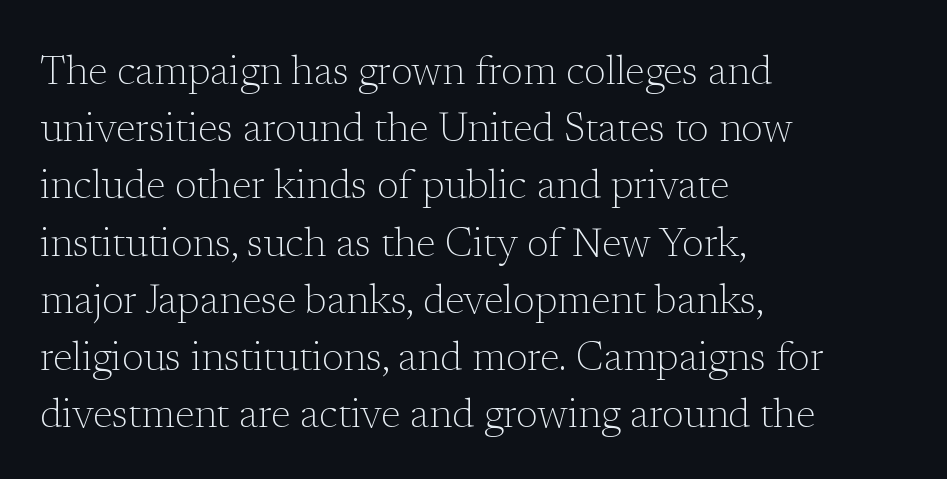
Q: Is the text bold? A: No.
Q: Is the text italic (slanted)? A: No, it is upright.
Q: Is the typeface a serif or a sans-serif typeface? A: Serif.
Q: Is the text underlined? A: No.
Q: How is the paragraph aligned? A: Left-aligned.
Q: Is the spacing between letters normal or unusually wide? A: Normal.
Q: Is the spacing between lines tight, normal or loose? A: Normal.
Q: Width (condensed, normal, or wide)? A: Normal.
Q: Stroke contrast? A: Low.
Q: x-height? A: Medium.
Q: Monospaced? A: No.
